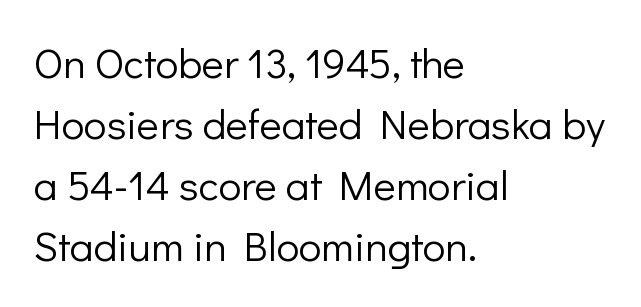
The type sits square on the baseline with zero lean. The passage shown is not underscored anywhere. The leading is moderate, giving the passage an even texture. Layout note: lines flush left. The horizontal fit of the characters is conventional and even.
